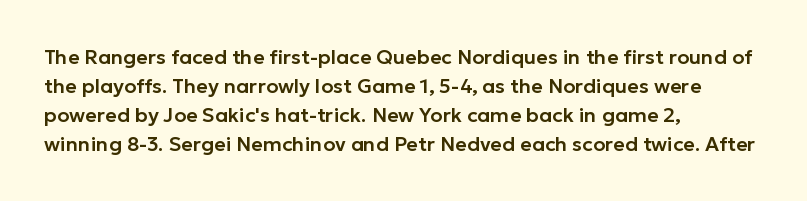
The image shows 20 px text type, upright; set left-aligned, normal line spacing (1.45x), normal letter spacing, not underlined.
